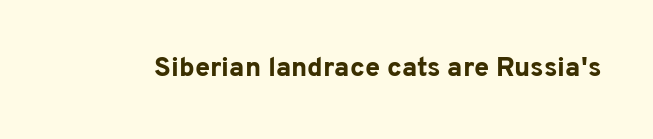
The image shows 27 px bold type, upright; set normal letter spacing, not underlined.
